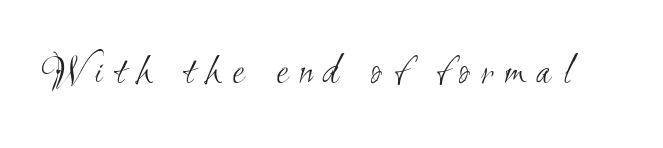
{"serif": "no", "bold": "no", "weight": "light", "width": "condensed", "stroke_contrast": "medium", "x_height": "small", "monospaced": "no", "underline": "no", "letter_spacing": "wide", "letter_spacing_em": 0.25, "glyph_px": 44}
